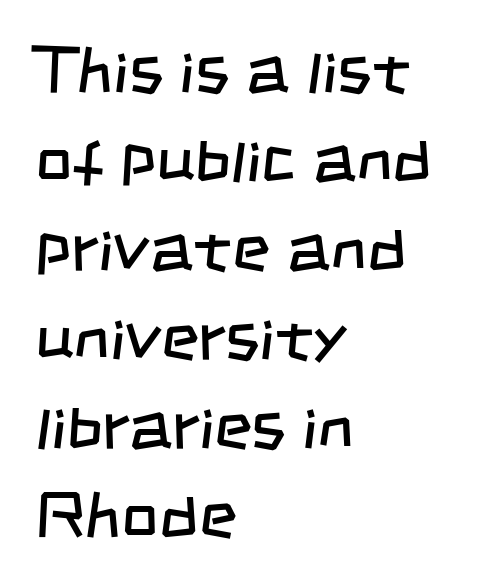
{"serif": "no", "bold": "no", "weight": "regular", "width": "condensed", "stroke_contrast": "low", "x_height": "large", "monospaced": "no", "underline": "no", "align": "left", "line_spacing": "normal", "line_spacing_ratio": 1.37, "letter_spacing": "normal", "letter_spacing_em": 0.0, "glyph_px": 65}
